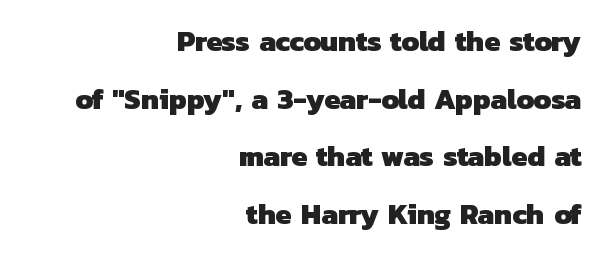
Compared with typical body copy, the letter spacing here is the same. The strokes are fattened all the way to bold. Type style note: lacks serifs. The passage shown is typed in a proportional face where columns would drift.
